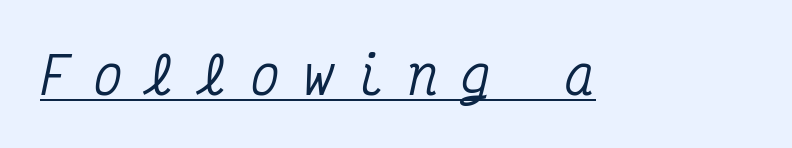
{"serif": "yes", "italic": "yes", "lean": "right", "slant_degrees": 12, "width": "condensed", "stroke_contrast": "medium", "x_height": "medium", "monospaced": "yes", "underline": "yes", "letter_spacing": "wide", "letter_spacing_em": 0.45, "glyph_px": 50}
